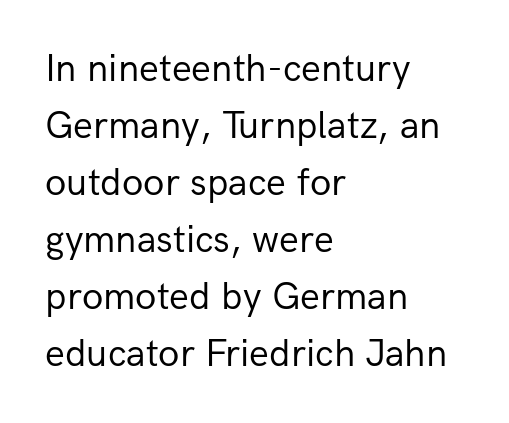
Letters have the restrained weight of plain body copy at most. Between one letter and the next there's only the usual sliver of space. In terms of letterform style, serifs are entirely absent. Horizontally, the lines are justified to the leading edge only. A typesetter would mark this as roman, not italic. Anything drawn beneath the words? Only blank space.
